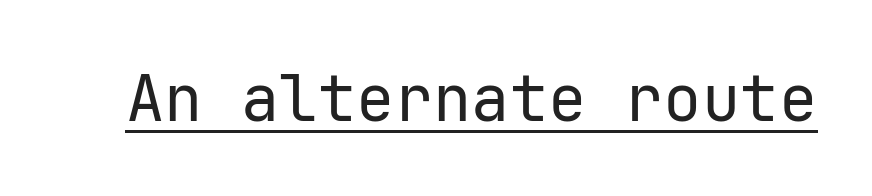
Q: Is the text bold? A: No.
Q: Is the text italic (slanted)? A: No, it is upright.
Q: Is the typeface a serif or a sans-serif typeface? A: Sans-serif.
Q: Is the text underlined? A: Yes.
Q: Is the spacing between letters normal or unusually wide? A: Normal.
Q: Width (condensed, normal, or wide)? A: Normal.
Q: Stroke contrast? A: Low.
Q: x-height? A: Medium.
